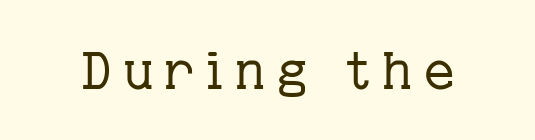
{"serif": "yes", "italic": "no", "bold": "no", "weight": "regular", "width": "normal", "stroke_contrast": "low", "x_height": "medium", "monospaced": "no", "underline": "no", "letter_spacing": "wide", "letter_spacing_em": 0.22, "glyph_px": 52}
